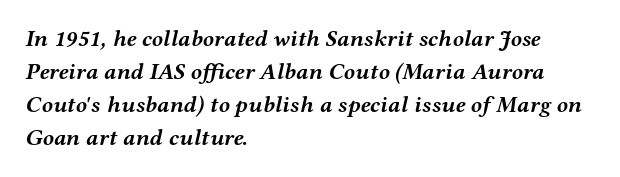
{"italic": "yes", "lean": "right", "slant_degrees": 12, "bold": "yes", "underline": "no", "align": "left", "line_spacing": "normal", "line_spacing_ratio": 1.44, "letter_spacing": "normal", "letter_spacing_em": 0.0, "glyph_px": 23}
